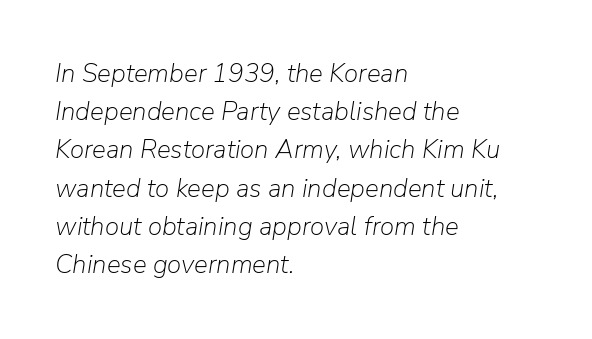
The gap between lines stays unmarked. Letter spacing: default. Looking at the ascenders, they clearly lean. The strokes are not fattened; the text isn't bold.
